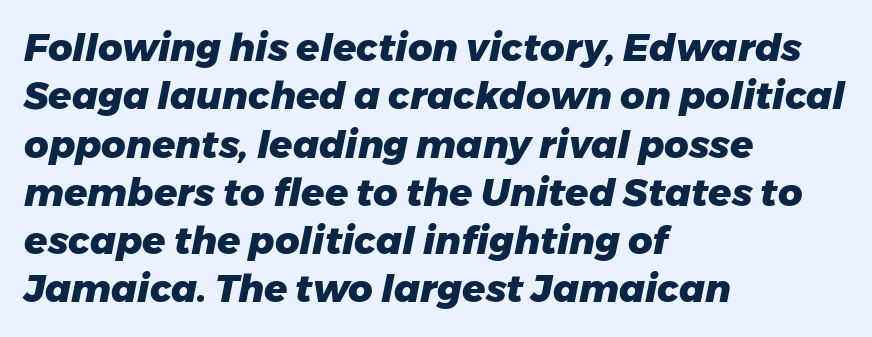
{"italic": "yes", "lean": "right", "slant_degrees": 11, "bold": "yes", "weight": "heavy", "width": "normal", "stroke_contrast": "low", "x_height": "medium", "monospaced": "no", "underline": "no", "align": "left", "line_spacing": "normal", "line_spacing_ratio": 1.27, "letter_spacing": "normal", "letter_spacing_em": 0.0, "glyph_px": 38}
